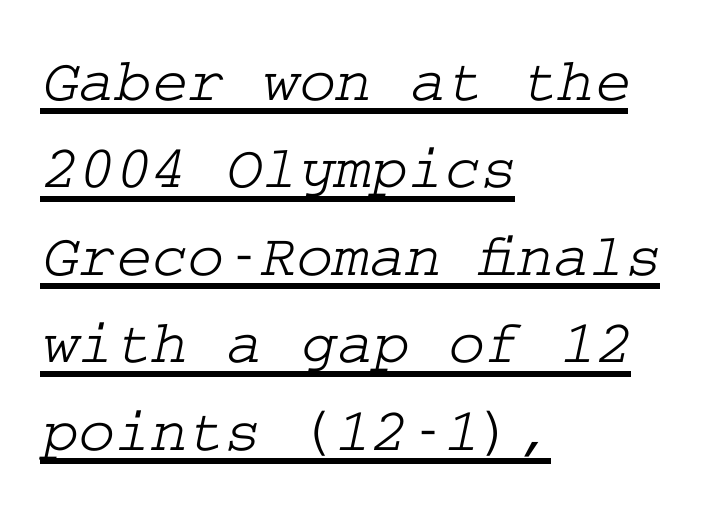
Q: Is the typeface a serif or a sans-serif typeface? A: Serif.
Q: Is the text underlined? A: Yes.
Q: How is the paragraph aligned? A: Left-aligned.
Q: Is the spacing between letters normal or unusually wide? A: Normal.
Q: Is the spacing between lines tight, normal or loose? A: Normal.
Q: Width (condensed, normal, or wide)? A: Wide.
Q: Stroke contrast? A: Low.
Q: x-height? A: Medium.
